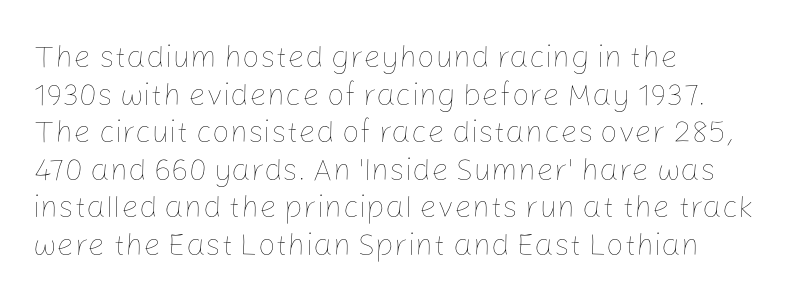
There is no visible air inserted between adjacent glyphs. Reading down the block, your eye returns to a fixed left position each line. It's the straight-up-and-down kind of type. This sample has the flowing, uneven cadence of proportional lettering. The gap between lines stays unmarked. The strokes are not fattened; the text isn't bold.
